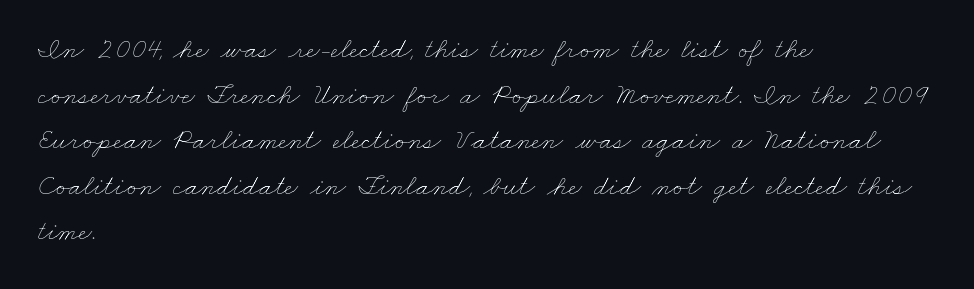
The image shows 29 px thin, wide type; set left-aligned, normal line spacing (1.57x), normal letter spacing, not underlined; low stroke contrast and a small x-height.
